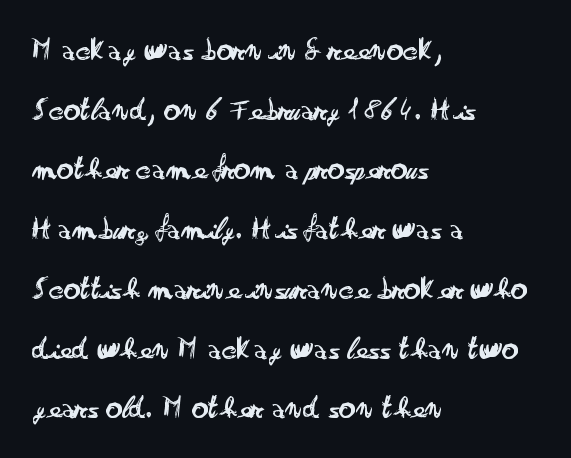
The line texture is even and compact thanks to regular tracking. Each row of text sits above clean, open space. This rendering employs a face without finishing strokes, i.e., a sans-serif. When letters stand straight like this, we call the style roman or upright. Note the varied advance widths — an 'i' is clearly narrower than an 'm'. Alignment: flush left.
